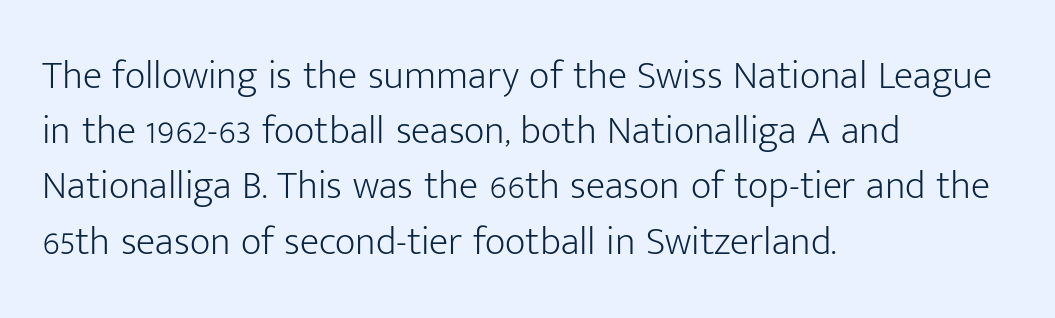
The image shows 40 px light sans-serif type, upright; set left-aligned, normal line spacing (1.38x), normal letter spacing, not underlined; low stroke contrast and a medium x-height.
